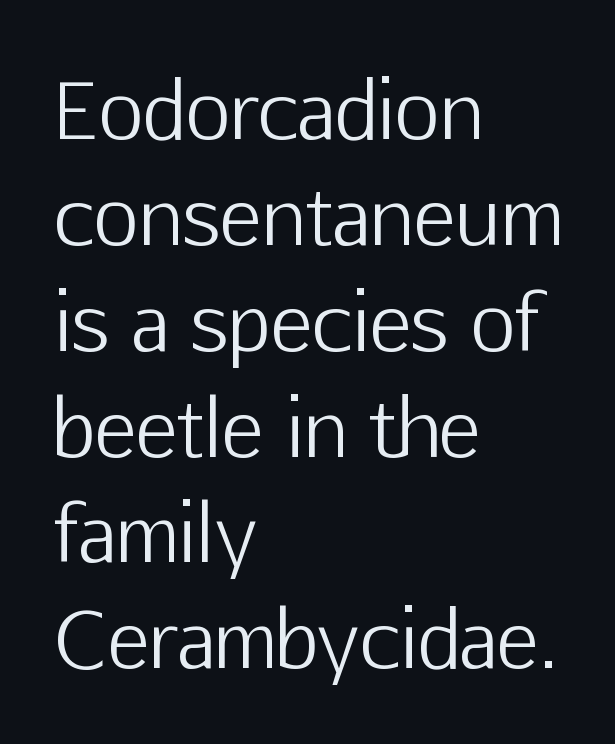
{"serif": "no", "italic": "no", "bold": "no", "weight": "light", "width": "normal", "stroke_contrast": "low", "x_height": "medium", "monospaced": "no", "underline": "no", "align": "left", "line_spacing": "normal", "line_spacing_ratio": 1.34, "letter_spacing": "normal", "letter_spacing_em": 0.0, "glyph_px": 79}
